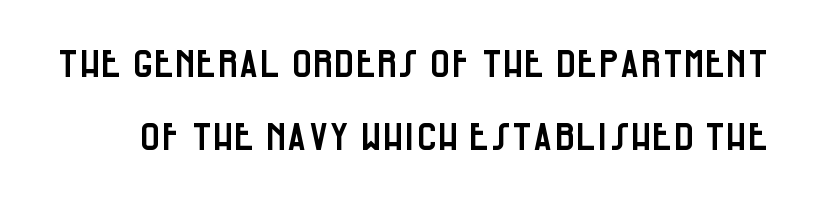
Q: Is the text italic (slanted)? A: No, it is upright.
Q: Is the typeface a serif or a sans-serif typeface? A: Sans-serif.
Q: Is the text underlined? A: No.
Q: Is the spacing between letters normal or unusually wide? A: Normal.
Q: Is the spacing between lines tight, normal or loose? A: Loose.
Q: Width (condensed, normal, or wide)? A: Condensed.
Q: Stroke contrast? A: Low.
Q: x-height? A: Large.
Q: Monospaced? A: No.
